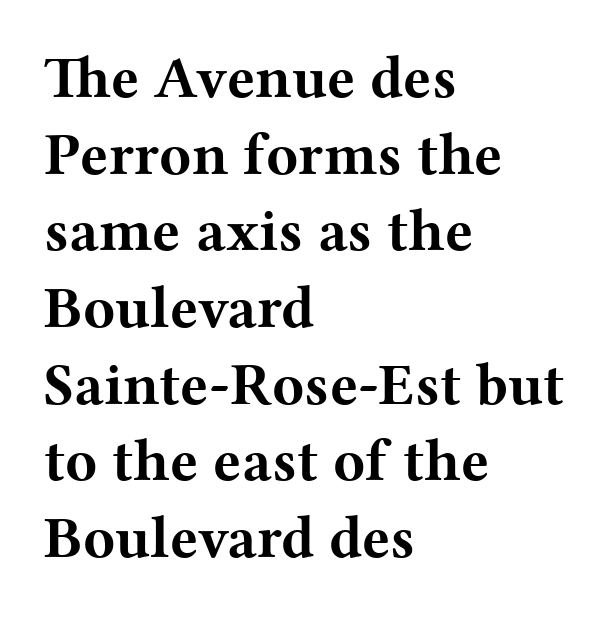
Descenders are the only things crossing below the line. A typesetter would mark this as roman, not italic. Each letter's strokes conclude with small projecting serifs. Each letter keeps its own natural width here, so spacing adapts to shape.
